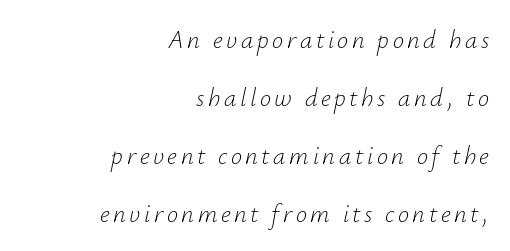
Stem width sits at or under what a default text font uses. Lines of text with bare space underneath. The block of text is sparse from top to bottom, with ample space between rows. Line endings align vertically; line beginnings do not. When letters slant like this, we call the style italic.
